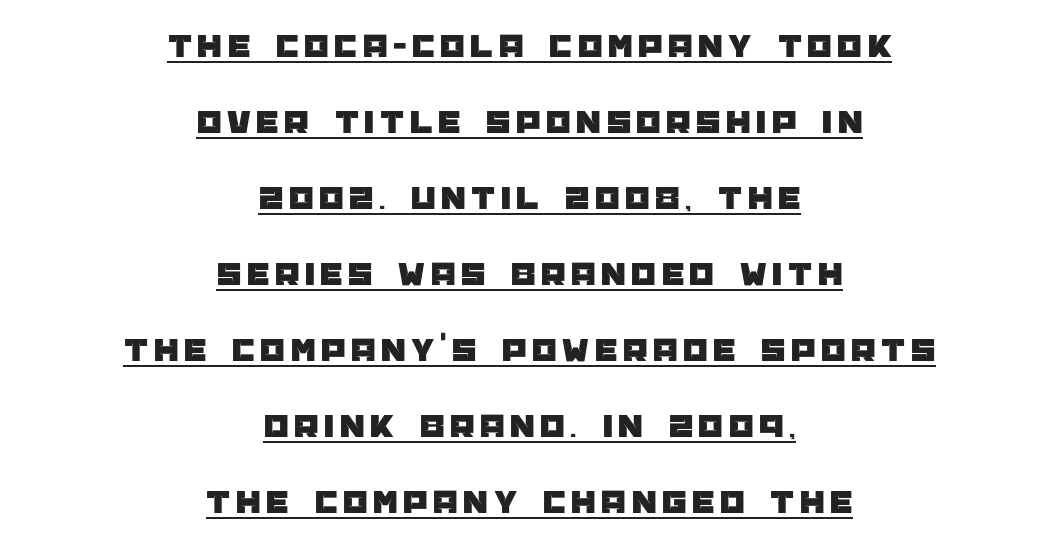
The image shows 35 px sans-serif type, upright; set centered, loose line spacing (2.17x), underlined; low stroke contrast and a large x-height.
